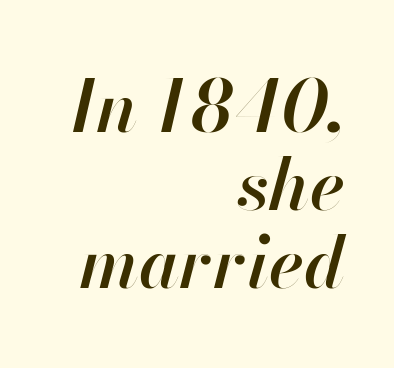
Q: Is the text bold? A: Semi-bold.
Q: Is the text italic (slanted)? A: Yes, it leans right by about 13 degrees.
Q: Is the text underlined? A: No.
Q: How is the paragraph aligned? A: Right-aligned.
Q: Is the spacing between letters normal or unusually wide? A: Normal.
Q: Is the spacing between lines tight, normal or loose? A: Tight.
Q: Width (condensed, normal, or wide)? A: Normal.
Q: Stroke contrast? A: High.
Q: x-height? A: Small.
Q: Monospaced? A: No.
